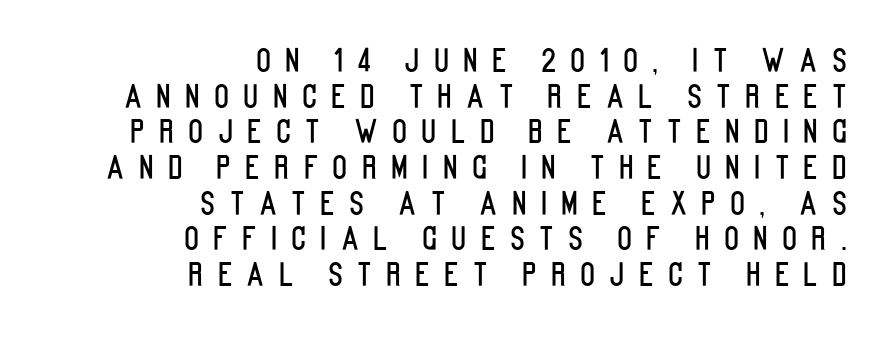
Q: Is the text italic (slanted)? A: No, it is upright.
Q: Is the typeface a serif or a sans-serif typeface? A: Sans-serif.
Q: Is the text underlined? A: No.
Q: How is the paragraph aligned? A: Right-aligned.
Q: Is the spacing between letters normal or unusually wide? A: Unusually wide.
Q: Is the spacing between lines tight, normal or loose? A: Tight.
Q: Width (condensed, normal, or wide)? A: Condensed.
Q: Stroke contrast? A: Low.
Q: x-height? A: Large.
Q: Monospaced? A: No.
